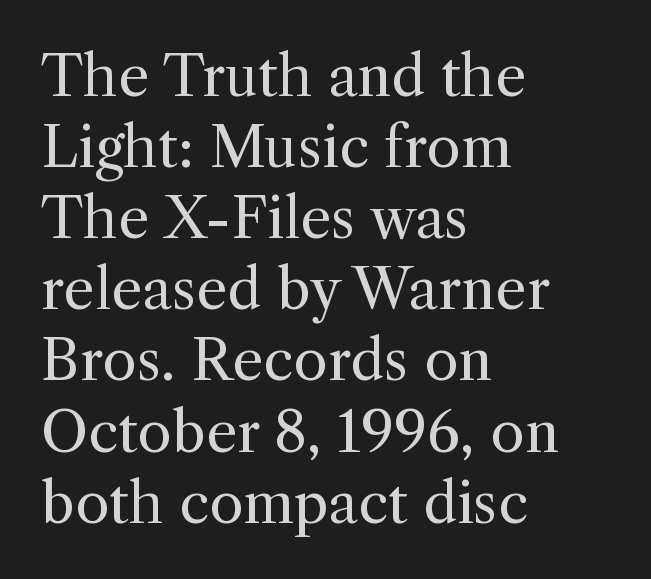
The rendering uses natural spacing where letterforms have individual widths. Posture: upright roman. Typographically, this falls in the serif category. Compared with a typical body face, this is equally light or lighter still. Plain, unruled lines of type.
